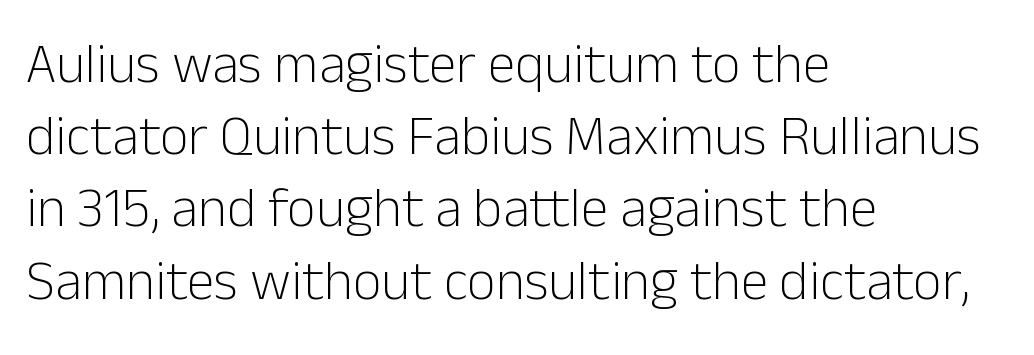
Italic: no, the glyphs are upright roman. The font family rendered here belongs to the sans-serif group. Each row of text sits above clean, open space. Do the characters align in a grid? No, the font is proportional.
